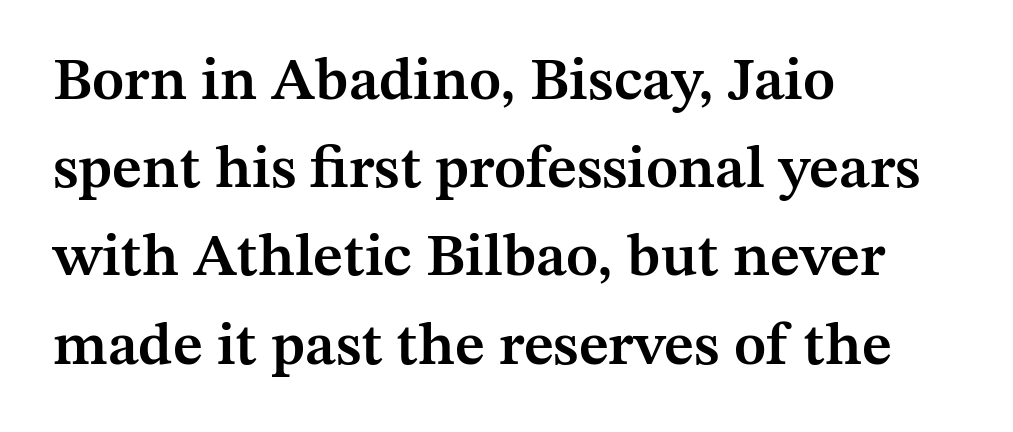
{"serif": "yes", "italic": "no", "bold": "semi", "weight": "semibold", "width": "normal", "stroke_contrast": "medium", "x_height": "medium", "monospaced": "no", "underline": "no", "align": "left", "line_spacing": "normal", "line_spacing_ratio": 1.47, "letter_spacing": "normal", "letter_spacing_em": 0.0, "glyph_px": 60}
